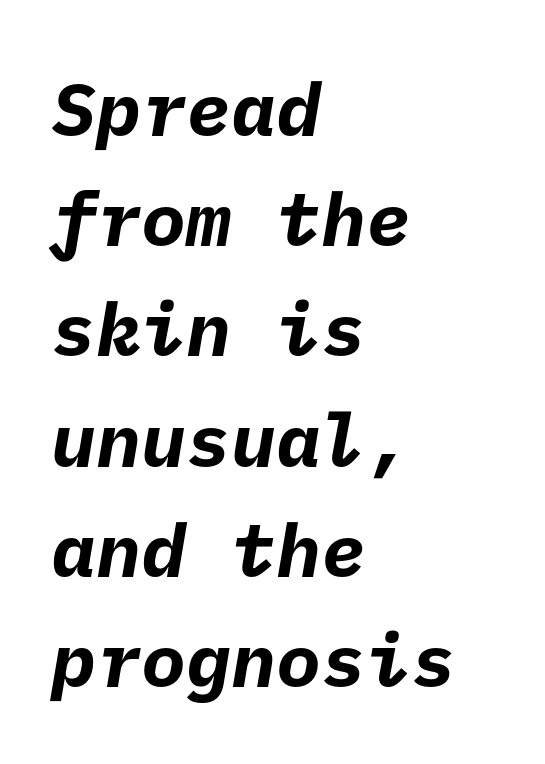
The image shows 75 px bold sans-serif type; set left-aligned, normal line spacing (1.47x), normal letter spacing, not underlined; low stroke contrast and a medium x-height.
